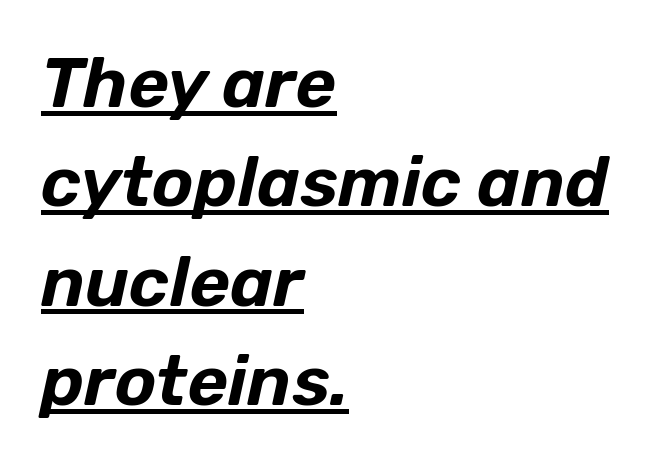
The image shows 70 px text type, italic (leaning right); set left-aligned, normal line spacing (1.42x), normal letter spacing, underlined; low stroke contrast and a medium x-height.
